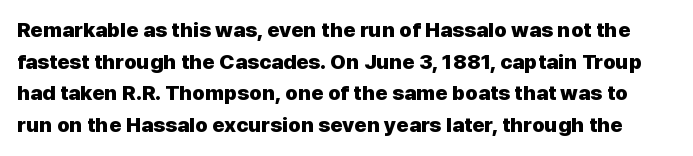
Q: Is the text bold? A: Yes.
Q: Is the text italic (slanted)? A: No, it is upright.
Q: Is the text underlined? A: No.
Q: Is the spacing between letters normal or unusually wide? A: Normal.
Q: Is the spacing between lines tight, normal or loose? A: Normal.
